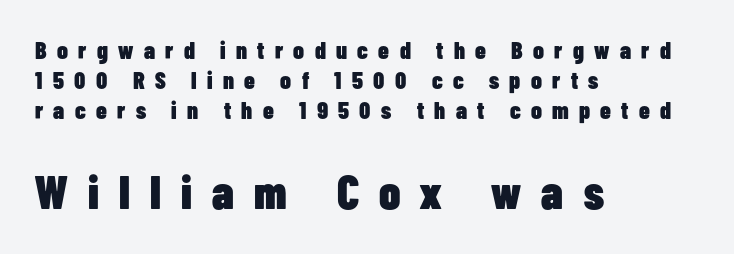
The image shows 47 px heavy, condensed sans-serif type, upright; set left-aligned, line spacing 1.24x, unusually wide letter spacing (+0.43 em), not underlined; the second (bottom) block is 1.96x larger; low stroke contrast and a medium x-height.
